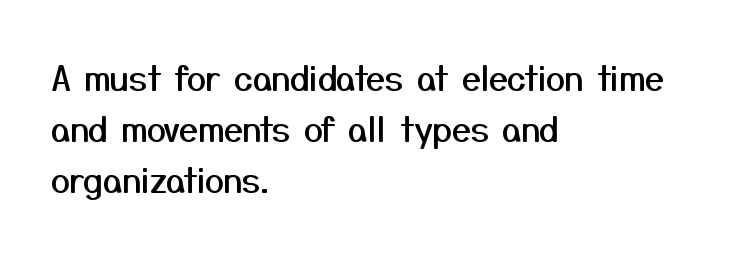
The leading is moderate, giving the passage an even texture. Between one letter and the next there's only the usual sliver of space. Is the block centered? No — it sits flush against the left margin. The rendering shows plain stroke endings on the letterforms — a sans-serif design.
